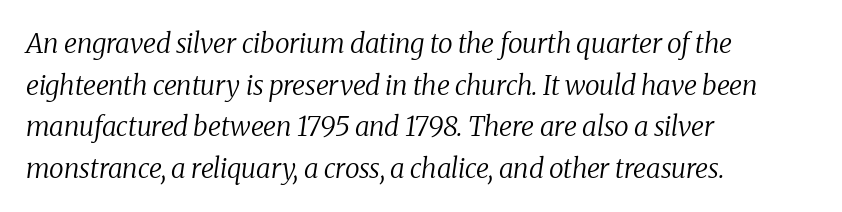
{"italic": "yes", "lean": "right", "slant_degrees": 8, "bold": "no", "underline": "no", "align": "left", "line_spacing": "normal", "line_spacing_ratio": 1.54, "letter_spacing": "normal", "letter_spacing_em": 0.0, "glyph_px": 27}
